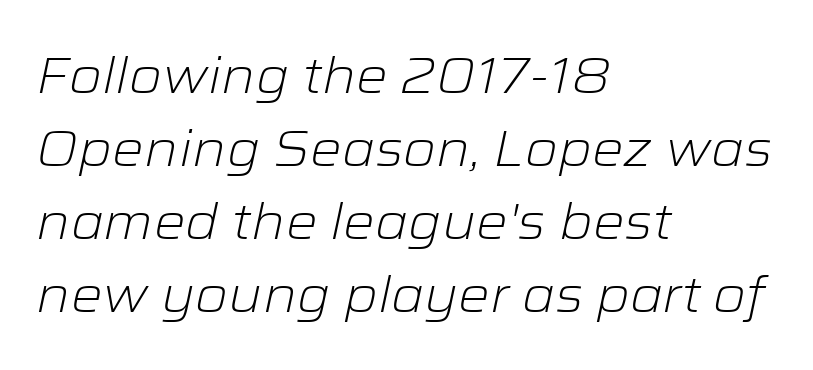
These lines are rendered in a variable-pitch font. The passage shown is not underscored anywhere. The rendering keeps characters at their native spacing. Weight: not bold — regular or lighter. In CSS terms this would be text-align: left. The whole block is typeset with a tilt.
